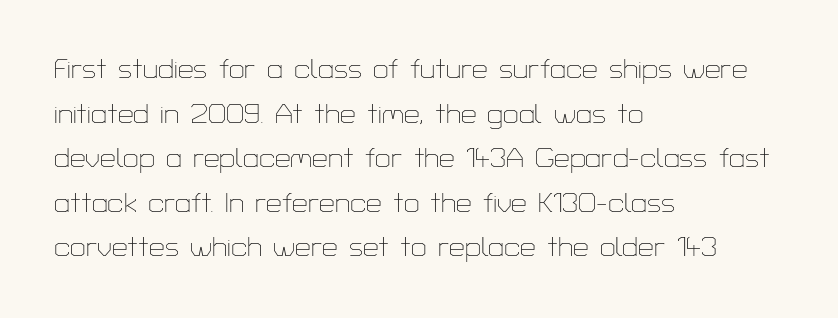
{"serif": "no", "italic": "no", "bold": "no", "weight": "thin", "width": "normal", "stroke_contrast": "low", "x_height": "medium", "monospaced": "no", "underline": "no", "align": "left", "line_spacing": "normal", "line_spacing_ratio": 1.59, "letter_spacing": "normal", "letter_spacing_em": 0.0, "glyph_px": 28}
